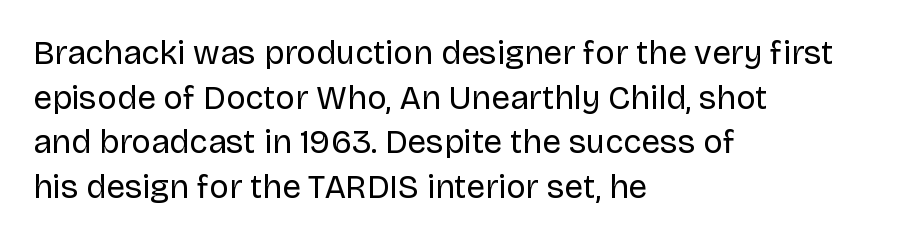
The image shows 33 px regular-weight sans-serif type, upright; set left-aligned, normal line spacing (1.35x), normal letter spacing, not underlined; low stroke contrast and a large x-height.
